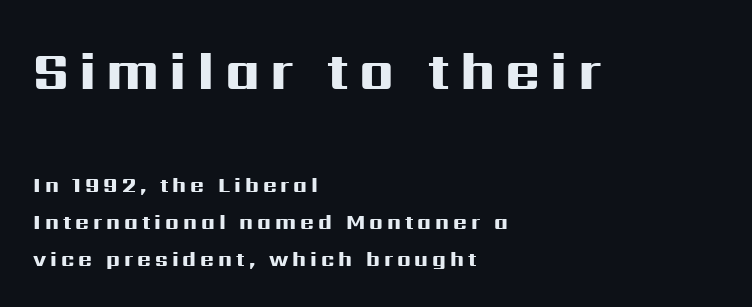
Q: Is the text bold? A: Yes.
Q: Is the text italic (slanted)? A: No, it is upright.
Q: Is the typeface a serif or a sans-serif typeface? A: Sans-serif.
Q: Is the text underlined? A: No.
Q: How is the paragraph aligned? A: Left-aligned.
Q: Which block of text is set in a larger size, the first (top) or the second (bottom)? A: The first (top) one.
Q: Width (condensed, normal, or wide)? A: Wide.
Q: Stroke contrast? A: High.
Q: x-height? A: Medium.
Q: Monospaced? A: No.
